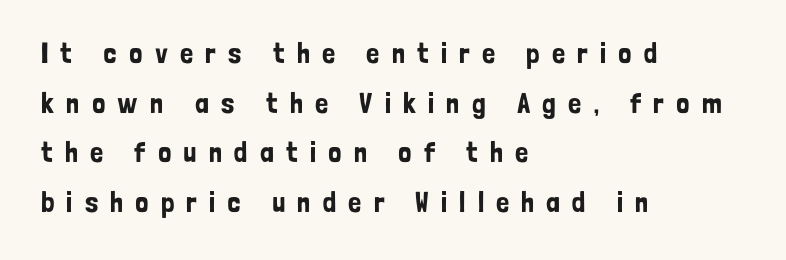
The image shows 29 px condensed sans-serif type, upright; set left-aligned, line spacing 1.71x, unusually wide letter spacing (+0.42 em), not underlined; low stroke contrast and a medium x-height.
